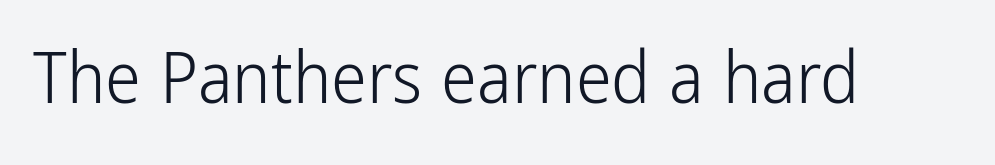
{"serif": "no", "italic": "no", "bold": "no", "weight": "light", "width": "condensed", "stroke_contrast": "low", "x_height": "medium", "monospaced": "no", "underline": "no", "letter_spacing": "normal", "letter_spacing_em": 0.0, "glyph_px": 72}
